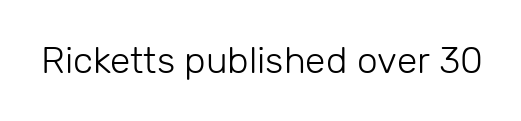
Q: Is the text bold? A: No.
Q: Is the text italic (slanted)? A: No, it is upright.
Q: Is the typeface a serif or a sans-serif typeface? A: Sans-serif.
Q: Is the text underlined? A: No.
Q: Is the spacing between letters normal or unusually wide? A: Normal.
Q: Width (condensed, normal, or wide)? A: Normal.
Q: Stroke contrast? A: Low.
Q: x-height? A: Medium.
Q: Monospaced? A: No.
